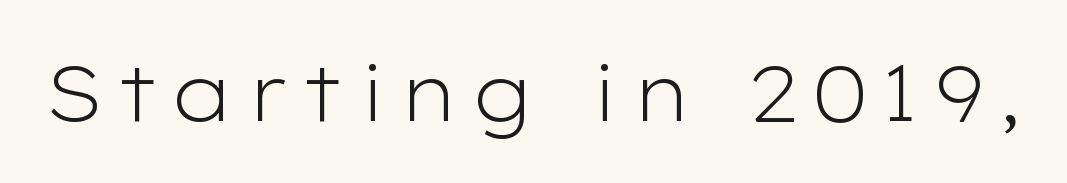
Q: Is the text bold? A: No.
Q: Is the text italic (slanted)? A: No, it is upright.
Q: Is the typeface a serif or a sans-serif typeface? A: Sans-serif.
Q: Is the text underlined? A: No.
Q: Width (condensed, normal, or wide)? A: Wide.
Q: Stroke contrast? A: Low.
Q: x-height? A: Medium.
Q: Monospaced? A: No.
